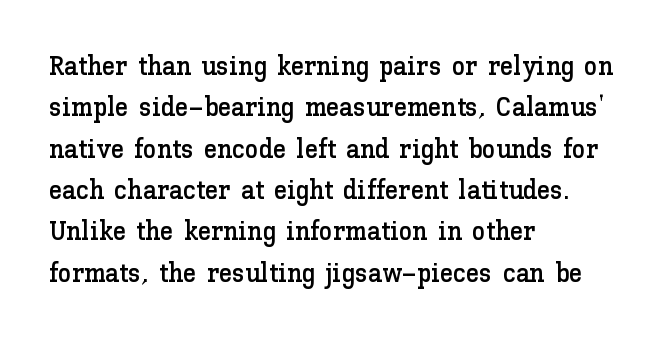
Q: Is the text italic (slanted)? A: No, it is upright.
Q: Is the text underlined? A: No.
Q: How is the paragraph aligned? A: Left-aligned.
Q: Is the spacing between letters normal or unusually wide? A: Normal.
Q: Is the spacing between lines tight, normal or loose? A: Normal.
